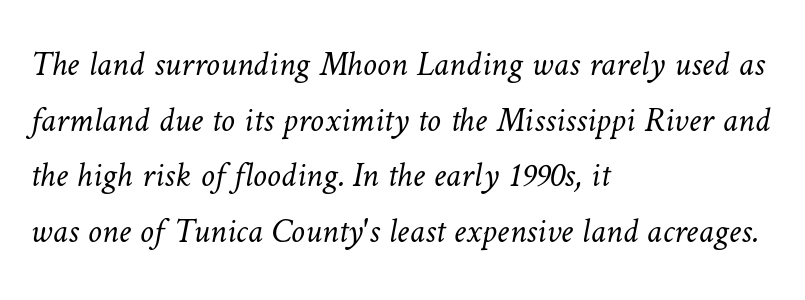
The image shows 35 px light type; set left-aligned, normal line spacing (1.59x), normal letter spacing, not underlined; low stroke contrast and a medium x-height.
